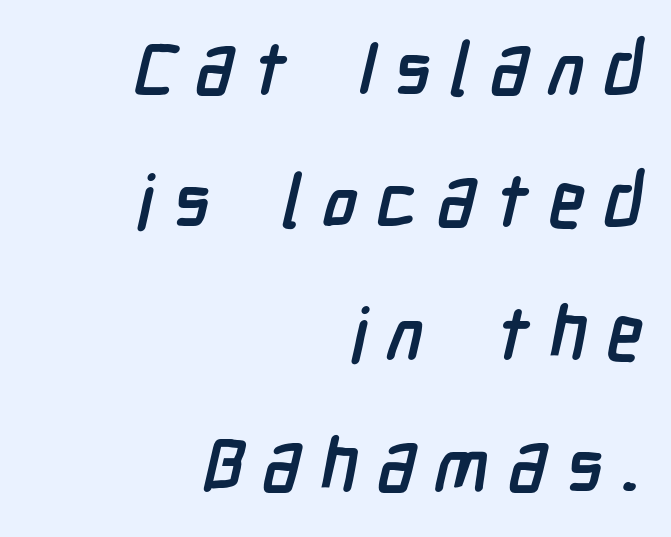
{"serif": "no", "bold": "yes", "weight": "semibold", "width": "condensed", "stroke_contrast": "low", "x_height": "medium", "monospaced": "no", "underline": "no", "align": "right", "line_spacing_ratio": 1.79, "letter_spacing": "wide", "letter_spacing_em": 0.26, "glyph_px": 74}
